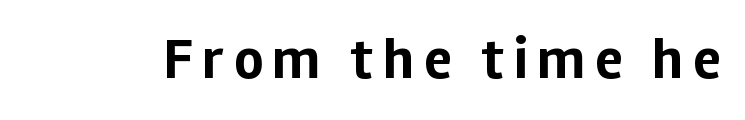
{"serif": "no", "italic": "no", "bold": "yes", "weight": "bold", "width": "normal", "stroke_contrast": "low", "x_height": "medium", "monospaced": "no", "underline": "no", "glyph_px": 58}
